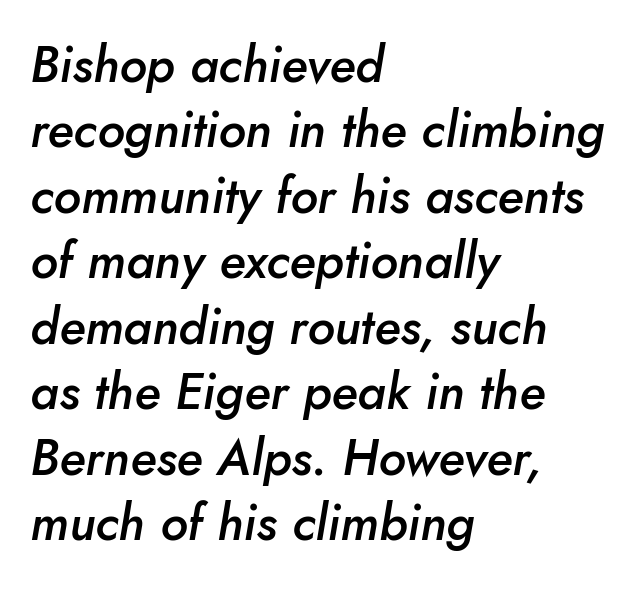
Q: Is the text bold? A: Semi-bold.
Q: Is the text italic (slanted)? A: Yes, it leans right by about 10 degrees.
Q: Is the text underlined? A: No.
Q: How is the paragraph aligned? A: Left-aligned.
Q: Is the spacing between letters normal or unusually wide? A: Normal.
Q: Is the spacing between lines tight, normal or loose? A: Normal.
Q: Width (condensed, normal, or wide)? A: Normal.
Q: Stroke contrast? A: Low.
Q: x-height? A: Small.
Q: Monospaced? A: No.
